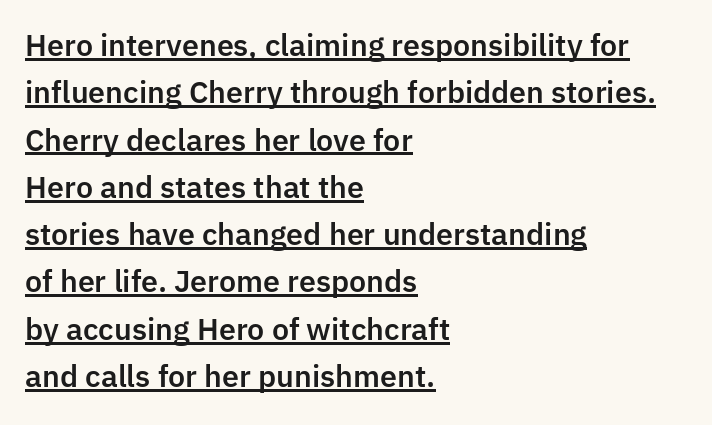
The face used here is rendered with its standard letterfit. Each letter's strokes conclude bluntly, with no projecting serifs. The specimen includes a rule beneath the text block's lines. Does the copy run flush right? No — it runs flush left.
